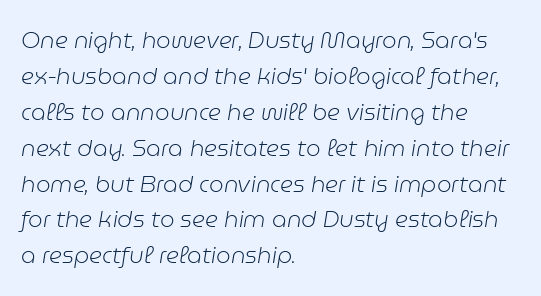
The image shows 23 px text type, italic (leaning right); set left-aligned, normal line spacing (1.56x), normal letter spacing, not underlined.
